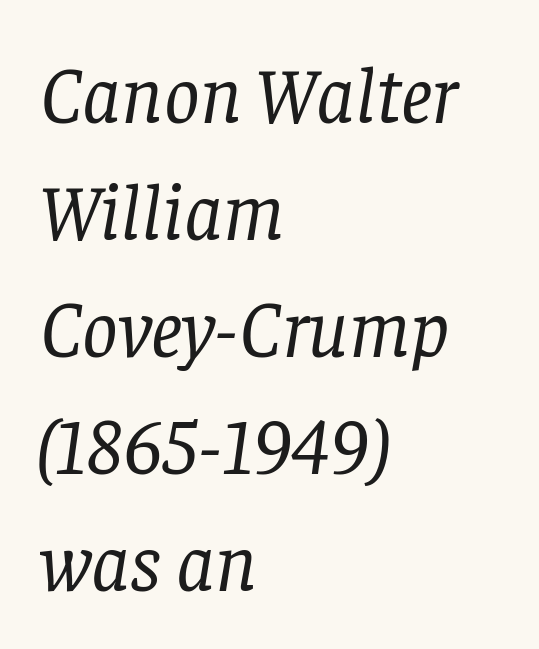
Q: Is the text bold? A: No.
Q: Is the text italic (slanted)? A: Yes, it leans right by about 8 degrees.
Q: Is the typeface a serif or a sans-serif typeface? A: Serif.
Q: Is the text underlined? A: No.
Q: How is the paragraph aligned? A: Left-aligned.
Q: Is the spacing between letters normal or unusually wide? A: Normal.
Q: Is the spacing between lines tight, normal or loose? A: Normal.
Q: Width (condensed, normal, or wide)? A: Normal.
Q: Stroke contrast? A: Low.
Q: x-height? A: Large.
Q: Monospaced? A: No.
